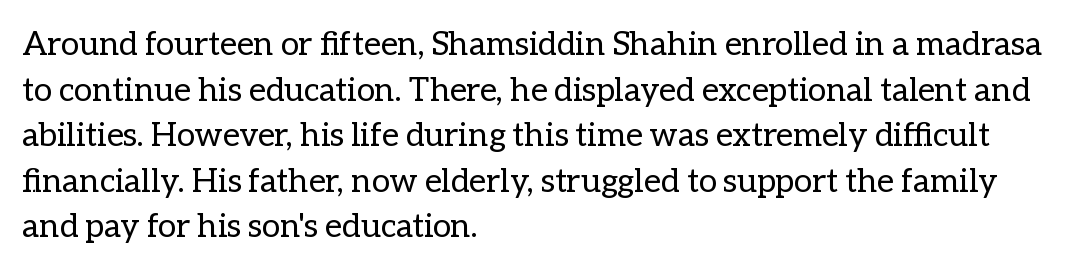
Q: Is the text bold? A: No.
Q: Is the text italic (slanted)? A: No, it is upright.
Q: Is the text underlined? A: No.
Q: How is the paragraph aligned? A: Left-aligned.
Q: Is the spacing between letters normal or unusually wide? A: Normal.
Q: Is the spacing between lines tight, normal or loose? A: Normal.
Q: Width (condensed, normal, or wide)? A: Normal.
Q: Stroke contrast? A: Low.
Q: x-height? A: Medium.
Q: Monospaced? A: No.
